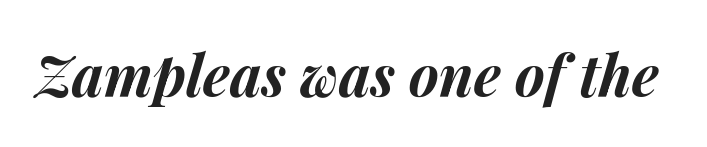
A clean baseline with only descenders dipping below it. How heavy is the stroke? Heavy — this is a bold. The type is set solid horizontally, with unmodified tracking. Notice how the stems are inclined rather than vertical — that's the hallmark of italics. These lines are rendered in a variable-pitch font.
